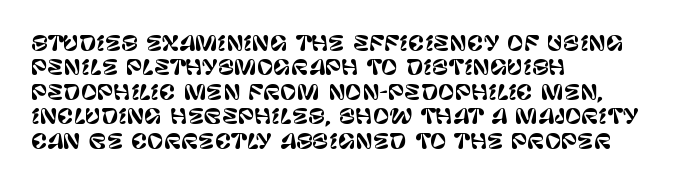
The image shows 20 px text type; set left-aligned, line spacing 1.22x, normal letter spacing, not underlined.
